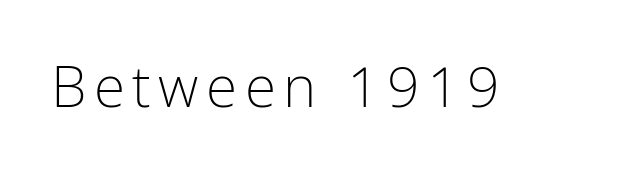
Q: Is the text bold? A: No.
Q: Is the text italic (slanted)? A: No, it is upright.
Q: Is the typeface a serif or a sans-serif typeface? A: Sans-serif.
Q: Is the text underlined? A: No.
Q: Width (condensed, normal, or wide)? A: Condensed.
Q: Stroke contrast? A: Low.
Q: x-height? A: Medium.
Q: Monospaced? A: No.
